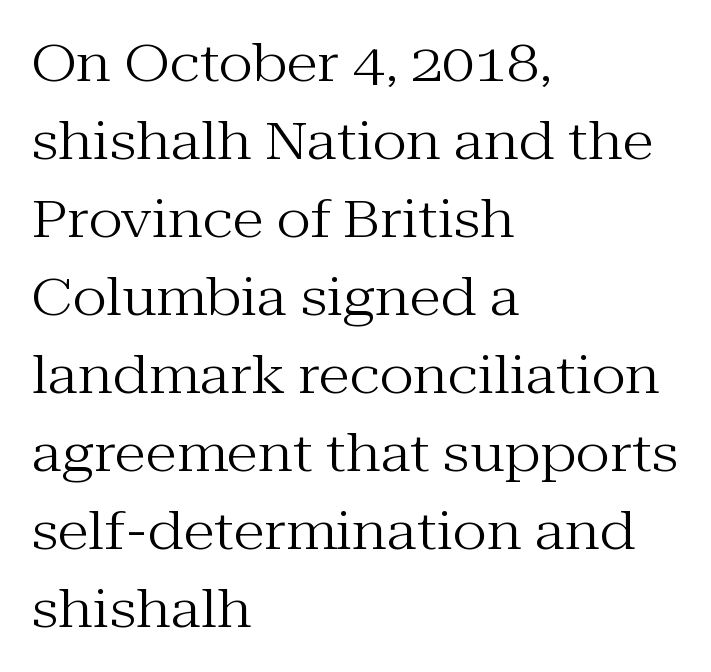
Q: Is the text bold? A: No.
Q: Is the text italic (slanted)? A: No, it is upright.
Q: Is the typeface a serif or a sans-serif typeface? A: Serif.
Q: Is the text underlined? A: No.
Q: How is the paragraph aligned? A: Left-aligned.
Q: Is the spacing between letters normal or unusually wide? A: Normal.
Q: Is the spacing between lines tight, normal or loose? A: Normal.
Q: Width (condensed, normal, or wide)? A: Normal.
Q: Stroke contrast? A: Medium.
Q: x-height? A: Medium.
Q: Monospaced? A: No.
